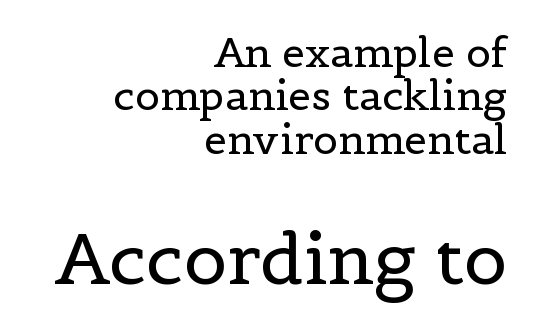
{"serif": "yes", "italic": "no", "bold": "no", "weight": "regular", "width": "normal", "x_height": "medium", "monospaced": "no", "underline": "no", "align": "right", "line_spacing": "tight", "line_spacing_ratio": 1.06, "letter_spacing": "normal", "letter_spacing_em": 0.0, "larger_block": "second", "size_ratio": 1.73, "glyph_px": 71}
